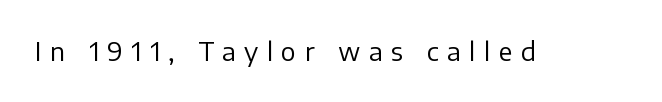
{"italic": "no", "bold": "no", "underline": "no", "letter_spacing": "wide", "letter_spacing_em": 0.34, "glyph_px": 25}
